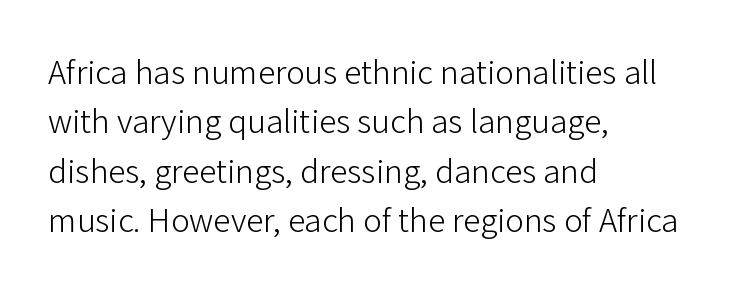
Q: Is the text bold? A: No.
Q: Is the text italic (slanted)? A: No, it is upright.
Q: Is the typeface a serif or a sans-serif typeface? A: Sans-serif.
Q: Is the text underlined? A: No.
Q: How is the paragraph aligned? A: Left-aligned.
Q: Is the spacing between letters normal or unusually wide? A: Normal.
Q: Is the spacing between lines tight, normal or loose? A: Normal.
Q: Width (condensed, normal, or wide)? A: Normal.
Q: Stroke contrast? A: Low.
Q: x-height? A: Medium.
Q: Monospaced? A: No.
